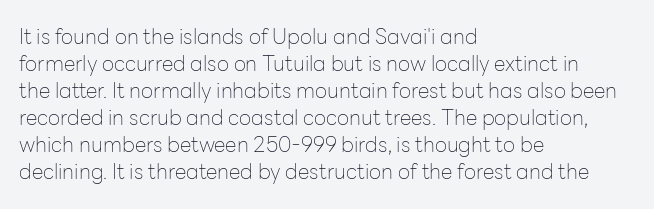
The image shows 21 px text type, upright; set left-aligned, normal line spacing (1.29x), normal letter spacing, not underlined.
